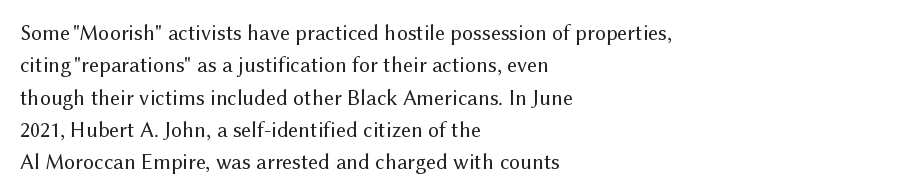
Q: Is the text bold? A: No.
Q: Is the text italic (slanted)? A: No, it is upright.
Q: Is the text underlined? A: No.
Q: How is the paragraph aligned? A: Left-aligned.
Q: Is the spacing between letters normal or unusually wide? A: Normal.
Q: Is the spacing between lines tight, normal or loose? A: Normal.
